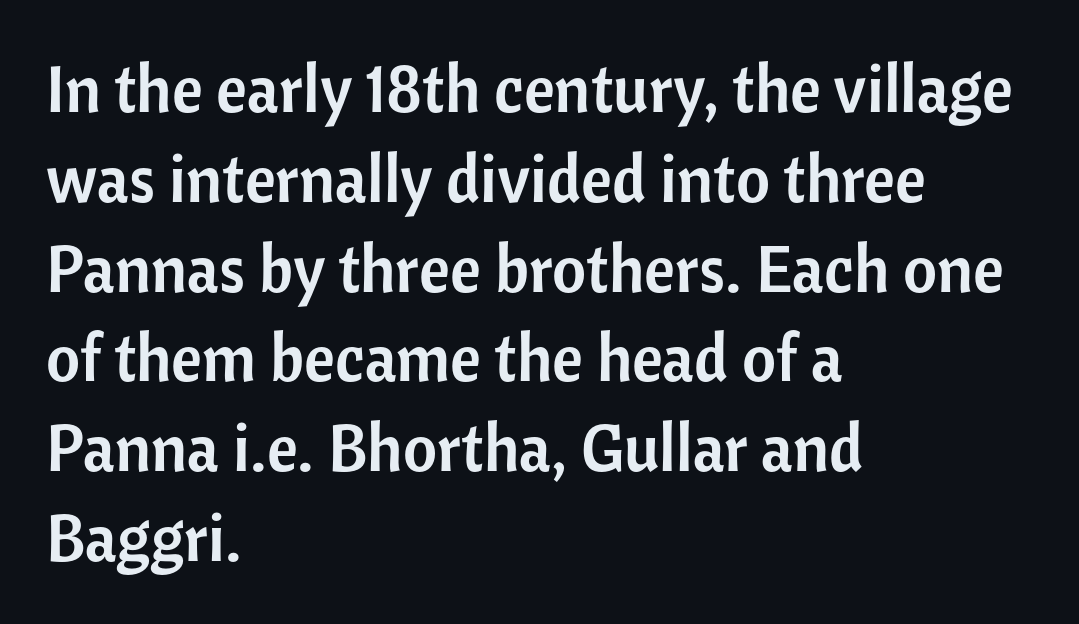
The image shows 66 px sans-serif type, upright; set left-aligned, normal line spacing (1.36x), normal letter spacing, not underlined; low stroke contrast and a medium x-height.
